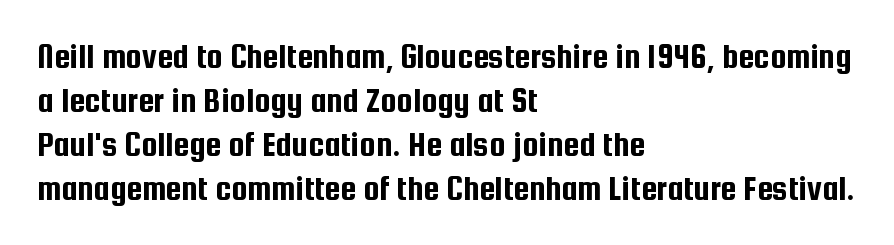
Q: Is the text italic (slanted)? A: No, it is upright.
Q: Is the typeface a serif or a sans-serif typeface? A: Sans-serif.
Q: Is the text underlined? A: No.
Q: How is the paragraph aligned? A: Left-aligned.
Q: Is the spacing between letters normal or unusually wide? A: Normal.
Q: Width (condensed, normal, or wide)? A: Condensed.
Q: Stroke contrast? A: Low.
Q: x-height? A: Medium.
Q: Monospaced? A: No.
